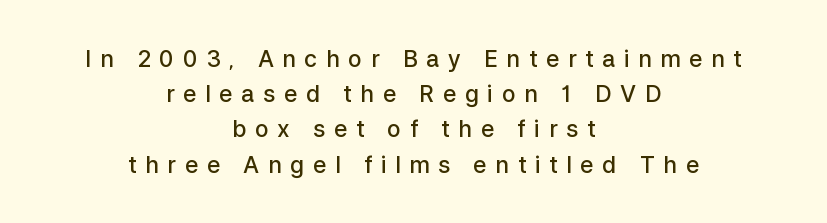
Q: Is the text bold? A: Semi-bold.
Q: Is the text italic (slanted)? A: No, it is upright.
Q: Is the text underlined? A: No.
Q: How is the paragraph aligned? A: Centered.
Q: Is the spacing between letters normal or unusually wide? A: Unusually wide.
Q: Is the spacing between lines tight, normal or loose? A: Normal.
